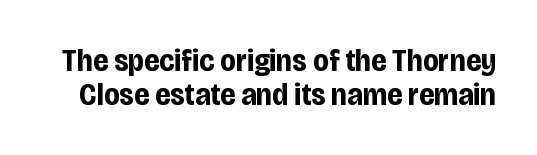
Each letter keeps its own natural width here, so spacing adapts to shape. Line spacing here is tight. Each letter's strokes conclude bluntly, with no projecting serifs. Honestly, there is no underline to notice here at all. Do the letters lean? They stand straight.
